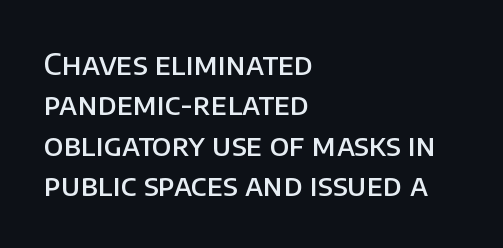
The image shows 30 px semibold sans-serif type, upright; set left-aligned, normal line spacing (1.35x), normal letter spacing, not underlined; low stroke contrast and a large x-height.
